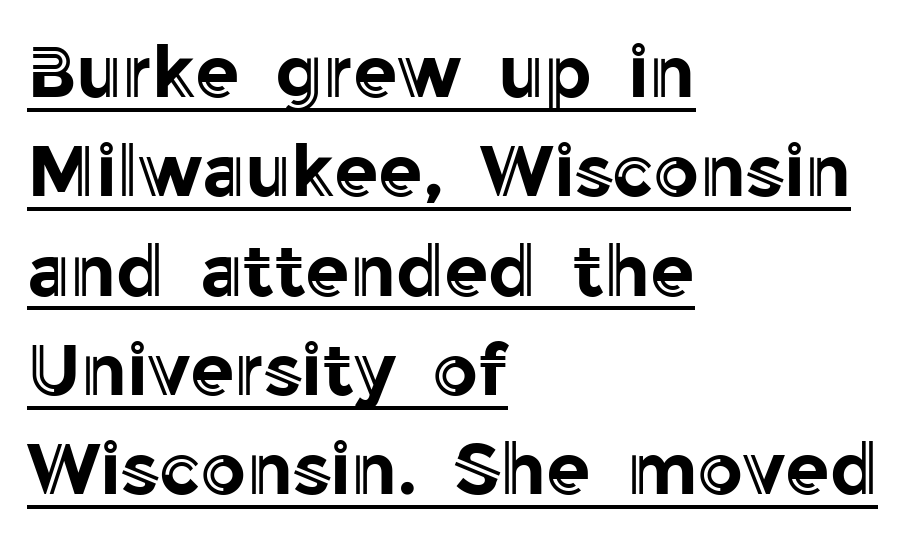
Q: Is the text italic (slanted)? A: No, it is upright.
Q: Is the text underlined? A: Yes.
Q: How is the paragraph aligned? A: Left-aligned.
Q: Is the spacing between letters normal or unusually wide? A: Normal.
Q: Is the spacing between lines tight, normal or loose? A: Normal.
Q: Width (condensed, normal, or wide)? A: Normal.
Q: x-height? A: Medium.
Q: Monospaced? A: No.
